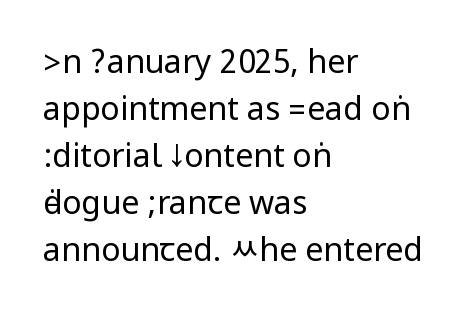
The face used here is rendered with its standard letterfit. Evenly set lines give the paragraph a standard silhouette. Counters stay open thanks to moderate or lighter strokes. The setting favours the left margin, as ordinary paragraphs usually do. The passage shown is typeset with a sans-serif family.
